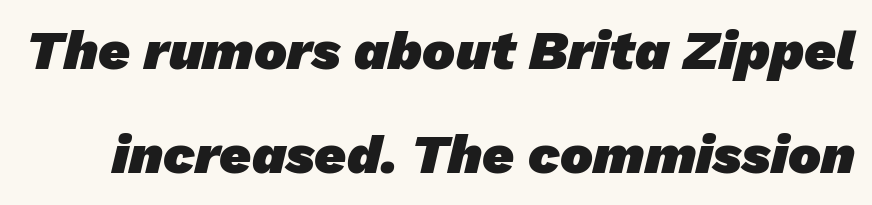
{"serif": "no", "bold": "yes", "weight": "heavy", "width": "normal", "stroke_contrast": "low", "x_height": "medium", "monospaced": "no", "underline": "no", "line_spacing": "loose", "line_spacing_ratio": 1.9, "letter_spacing": "normal", "letter_spacing_em": 0.0, "glyph_px": 55}
